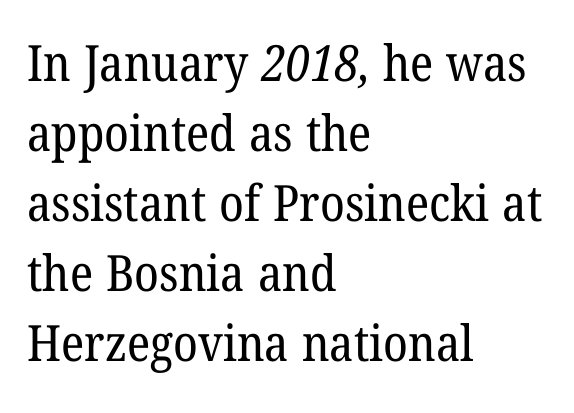
Weight: regular or lighter. Is this a sans? No — the strokes have serifs. Successive baselines arrive at the customary interval. Plain, unruled lines of type.
